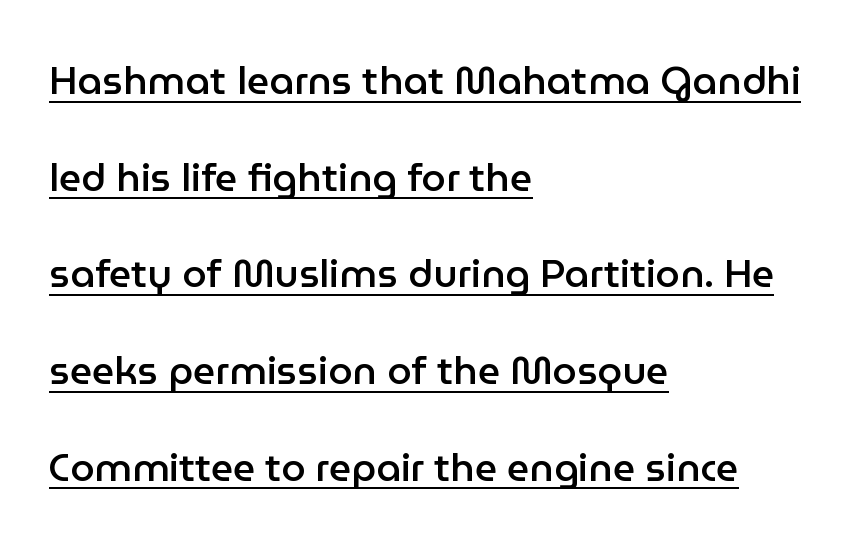
Inter-character spacing is left at the font's built-in metrics. Moderately thickened strokes mark this as semibold type. Examine the stroke ends and you'll find no serifs. Emphasis is given by a line drawn under the lettering. Vertical strokes here are truly vertical. The face used here is proportionally spaced, like ordinary book or web type.
